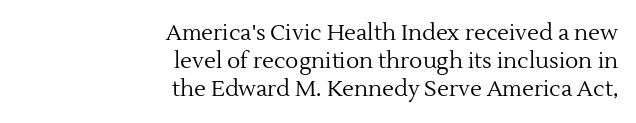
{"italic": "no", "bold": "no", "underline": "no", "align": "right", "line_spacing": "normal", "line_spacing_ratio": 1.28, "letter_spacing": "normal", "letter_spacing_em": 0.0, "glyph_px": 22}
